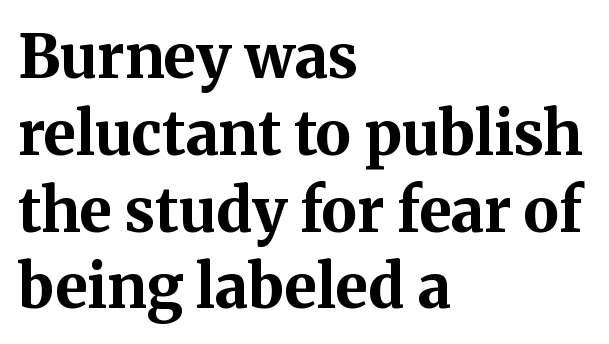
Q: Is the text bold? A: Yes.
Q: Is the text italic (slanted)? A: No, it is upright.
Q: Is the typeface a serif or a sans-serif typeface? A: Serif.
Q: Is the text underlined? A: No.
Q: How is the paragraph aligned? A: Left-aligned.
Q: Is the spacing between letters normal or unusually wide? A: Normal.
Q: Is the spacing between lines tight, normal or loose? A: Normal.
Q: Width (condensed, normal, or wide)? A: Normal.
Q: Stroke contrast? A: Medium.
Q: x-height? A: Medium.
Q: Monospaced? A: No.
